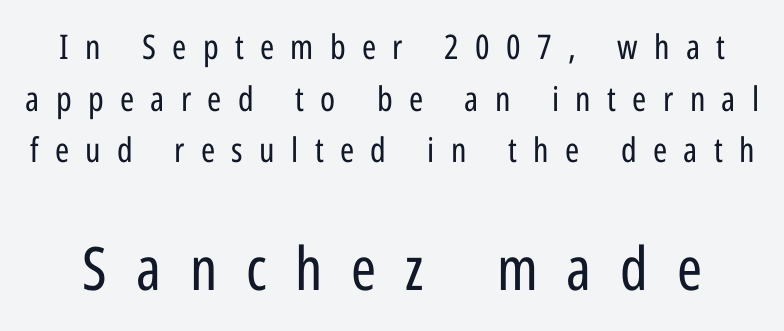
Q: Is the text bold? A: No.
Q: Is the text italic (slanted)? A: No, it is upright.
Q: Is the typeface a serif or a sans-serif typeface? A: Sans-serif.
Q: Is the text underlined? A: No.
Q: Is the spacing between letters normal or unusually wide? A: Unusually wide.
Q: Is the spacing between lines tight, normal or loose? A: Normal.
Q: Which block of text is set in a larger size, the first (top) or the second (bottom)? A: The second (bottom) one.
Q: Width (condensed, normal, or wide)? A: Condensed.
Q: Stroke contrast? A: Low.
Q: x-height? A: Medium.
Q: Monospaced? A: No.
